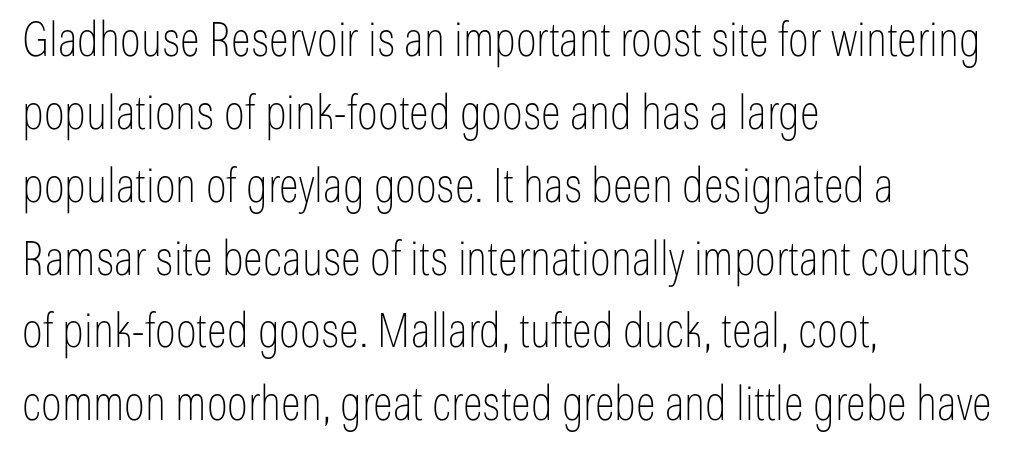
{"serif": "no", "italic": "no", "bold": "no", "weight": "thin", "width": "condensed", "stroke_contrast": "low", "x_height": "medium", "monospaced": "no", "underline": "no", "align": "left", "line_spacing": "normal", "line_spacing_ratio": 1.55, "letter_spacing": "normal", "letter_spacing_em": 0.0, "glyph_px": 47}
